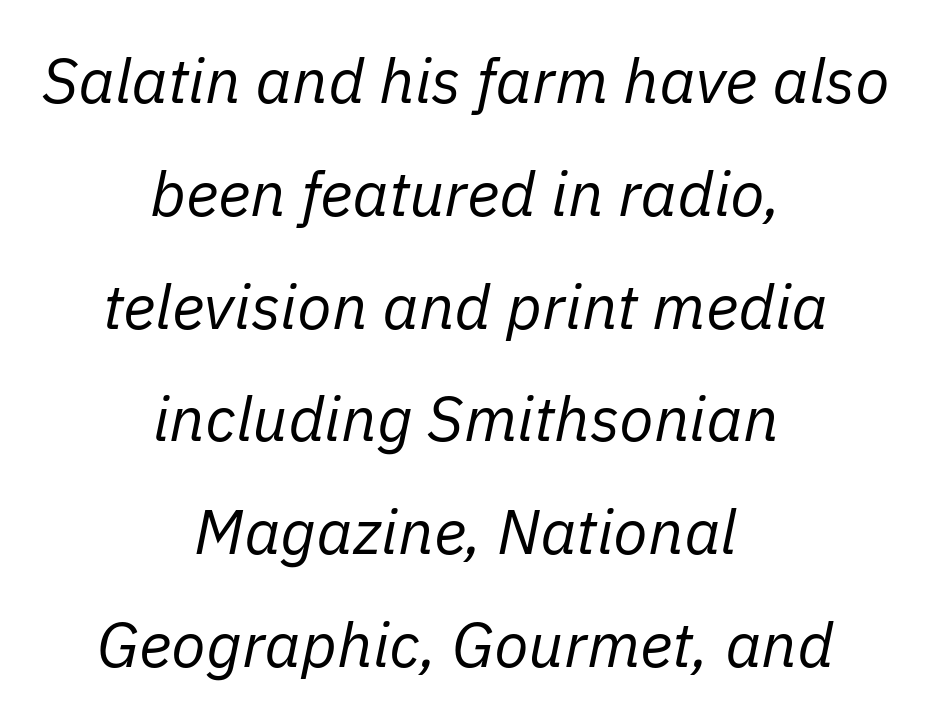
{"italic": "yes", "lean": "right", "slant_degrees": 11, "bold": "no", "weight": "regular", "width": "normal", "stroke_contrast": "low", "x_height": "medium", "monospaced": "no", "underline": "no", "align": "center", "line_spacing_ratio": 1.79, "letter_spacing": "normal", "letter_spacing_em": 0.0, "glyph_px": 63}
